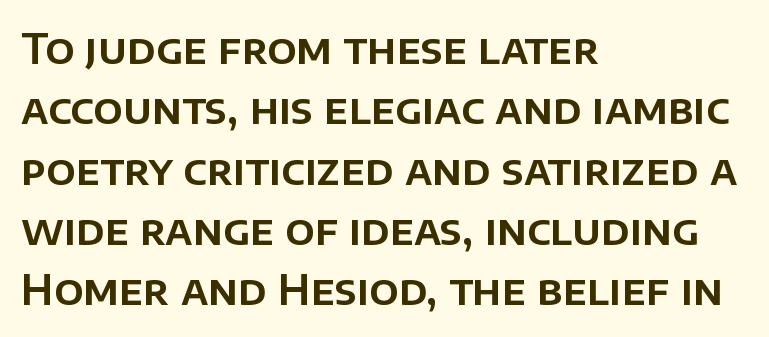
Unlike a traditional serif, this face leaves its strokes unadorned. Each row of text sits above clean, open space. Line starts are locked; line ends wander. Designer's note — italics off, roman on.
